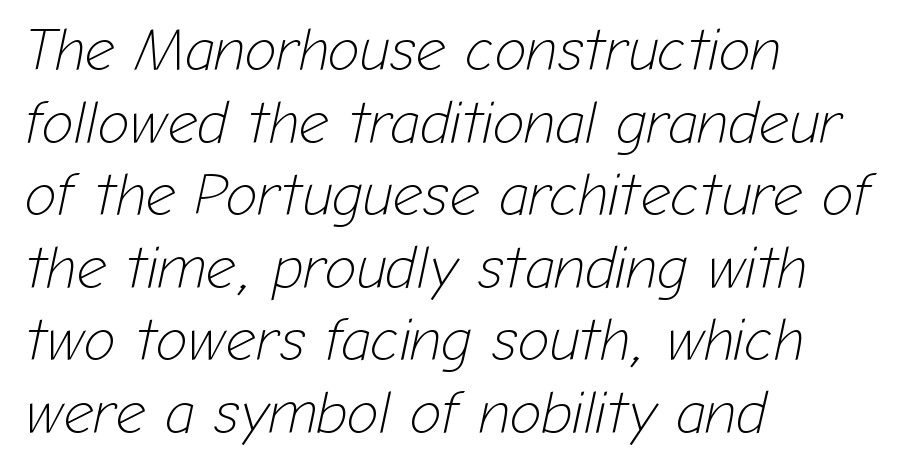
Q: Is the text bold? A: No.
Q: Is the text italic (slanted)? A: Yes, it leans right by about 12 degrees.
Q: Is the text underlined? A: No.
Q: How is the paragraph aligned? A: Left-aligned.
Q: Is the spacing between letters normal or unusually wide? A: Normal.
Q: Width (condensed, normal, or wide)? A: Normal.
Q: Stroke contrast? A: Low.
Q: x-height? A: Medium.
Q: Monospaced? A: No.
